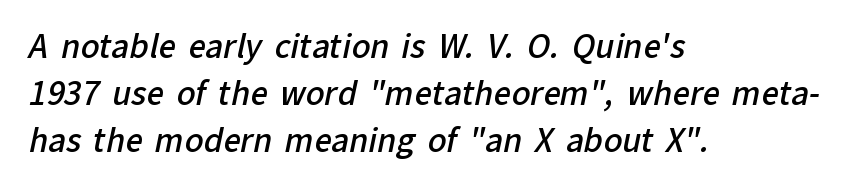
{"serif": "no", "bold": "semi", "weight": "semibold", "width": "normal", "stroke_contrast": "low", "x_height": "medium", "monospaced": "no", "underline": "no", "align": "left", "line_spacing": "normal", "line_spacing_ratio": 1.51, "letter_spacing": "normal", "letter_spacing_em": 0.0, "glyph_px": 31}
